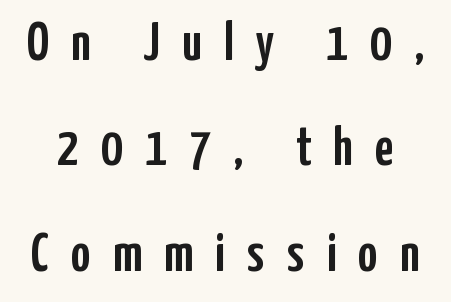
{"serif": "no", "italic": "no", "width": "condensed", "stroke_contrast": "low", "x_height": "medium", "monospaced": "no", "underline": "no", "line_spacing": "loose", "line_spacing_ratio": 1.95, "letter_spacing": "wide", "letter_spacing_em": 0.41, "glyph_px": 54}
